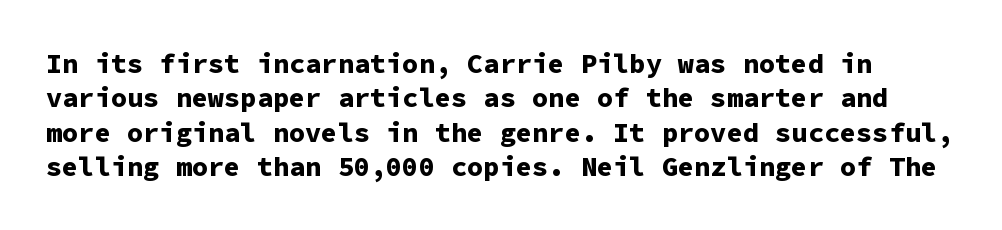
The image shows 27 px bold type, upright; set normal line spacing (1.27x), normal letter spacing, not underlined.
